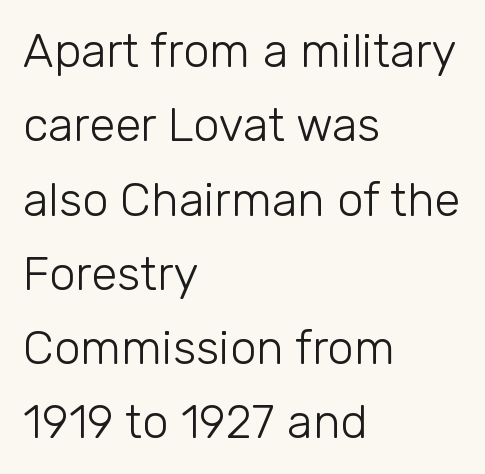
The image shows 47 px light sans-serif type, upright; set left-aligned, normal line spacing (1.58x), normal letter spacing, not underlined; low stroke contrast and a medium x-height.
